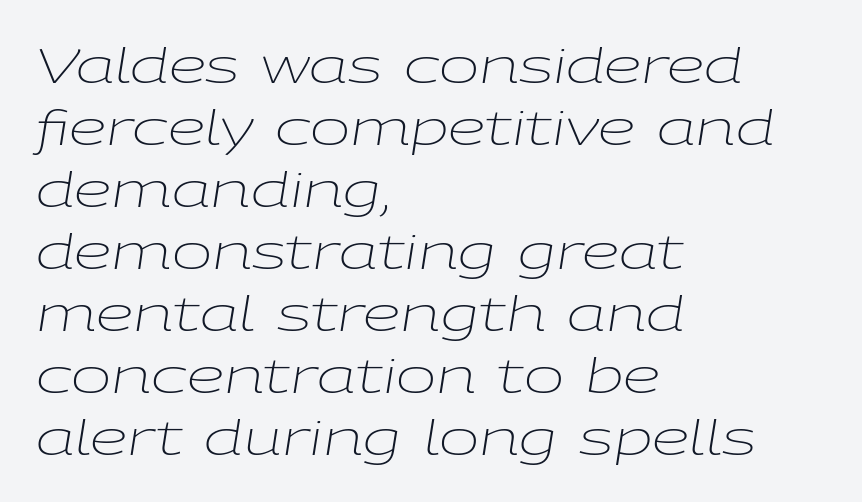
{"italic": "yes", "lean": "right", "slant_degrees": 9, "bold": "no", "weight": "light", "width": "wide", "stroke_contrast": "low", "x_height": "medium", "monospaced": "no", "underline": "no", "align": "left", "line_spacing": "normal", "line_spacing_ratio": 1.29, "letter_spacing": "normal", "letter_spacing_em": 0.0, "glyph_px": 48}
